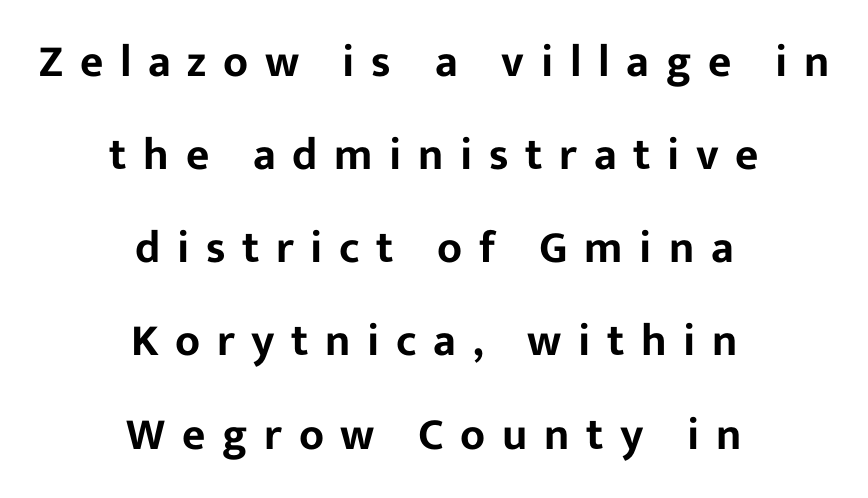
The image shows 45 px sans-serif type, upright; set centered, loose line spacing (2.07x), unusually wide letter spacing (+0.37 em), not underlined; low stroke contrast and a medium x-height.
